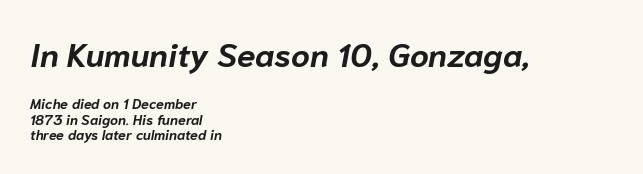
Q: Is the text bold? A: Yes.
Q: Is the text italic (slanted)? A: Yes, it leans right by about 10 degrees.
Q: Is the text underlined? A: No.
Q: How is the paragraph aligned? A: Left-aligned.
Q: Is the spacing between letters normal or unusually wide? A: Normal.
Q: Is the spacing between lines tight, normal or loose? A: Tight.
Q: Which block of text is set in a larger size, the first (top) or the second (bottom)? A: The first (top) one.
Q: Width (condensed, normal, or wide)? A: Normal.
Q: Stroke contrast? A: Low.
Q: x-height? A: Medium.
Q: Monospaced? A: No.
